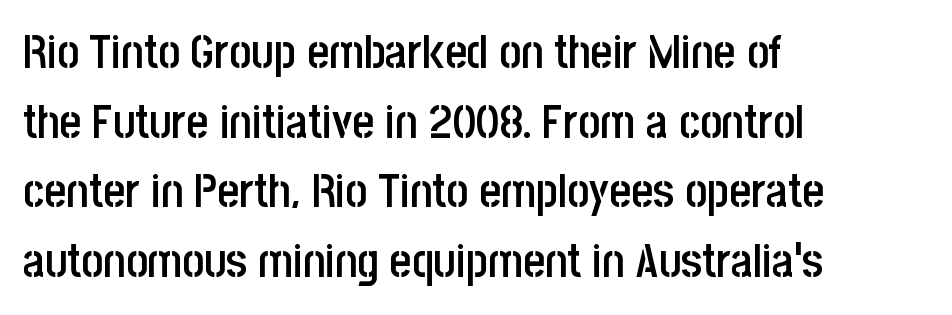
{"serif": "no", "italic": "no", "bold": "semi", "weight": "semibold", "width": "condensed", "stroke_contrast": "low", "x_height": "large", "monospaced": "no", "underline": "no", "align": "left", "line_spacing": "normal", "line_spacing_ratio": 1.48, "letter_spacing": "normal", "letter_spacing_em": 0.0, "glyph_px": 47}
